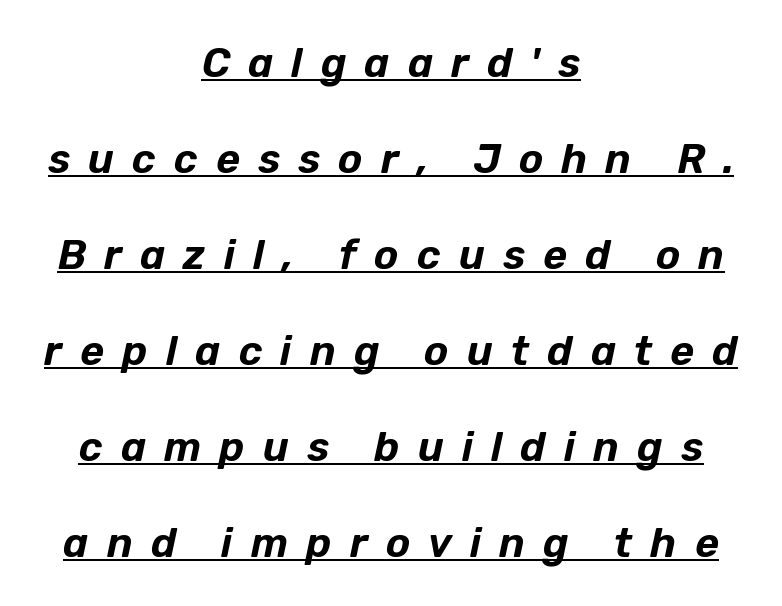
Q: Is the text italic (slanted)? A: Yes, it leans right by about 12 degrees.
Q: Is the text underlined? A: Yes.
Q: How is the paragraph aligned? A: Centered.
Q: Is the spacing between letters normal or unusually wide? A: Unusually wide.
Q: Is the spacing between lines tight, normal or loose? A: Loose.
Q: Width (condensed, normal, or wide)? A: Normal.
Q: Stroke contrast? A: Low.
Q: x-height? A: Medium.
Q: Monospaced? A: No.
